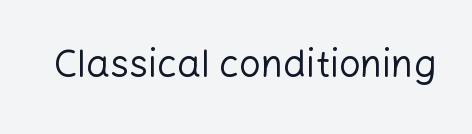
Q: Is the text bold? A: No.
Q: Is the text italic (slanted)? A: No, it is upright.
Q: Is the typeface a serif or a sans-serif typeface? A: Sans-serif.
Q: Is the text underlined? A: No.
Q: Is the spacing between letters normal or unusually wide? A: Normal.
Q: Width (condensed, normal, or wide)? A: Normal.
Q: Stroke contrast? A: Low.
Q: x-height? A: Medium.
Q: Monospaced? A: No.
